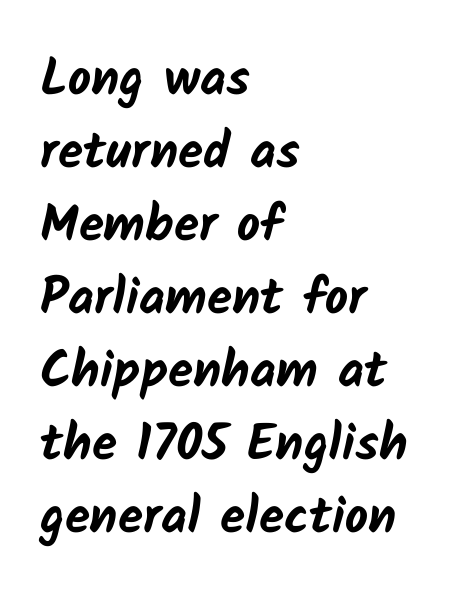
{"serif": "no", "bold": "yes", "weight": "bold", "width": "normal", "stroke_contrast": "low", "x_height": "medium", "monospaced": "no", "underline": "no", "align": "left", "line_spacing": "normal", "line_spacing_ratio": 1.43, "letter_spacing": "normal", "letter_spacing_em": 0.0, "glyph_px": 51}
